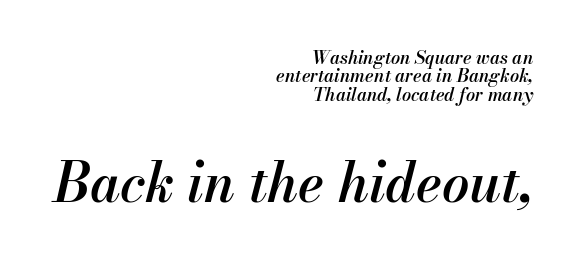
The letters in the lower block stand taller than those in the block above. The rendering applies a slant to the glyphs. Heft: intermediate — a semibold. Honestly, the letter spacing is just normal — you wouldn't notice it.
